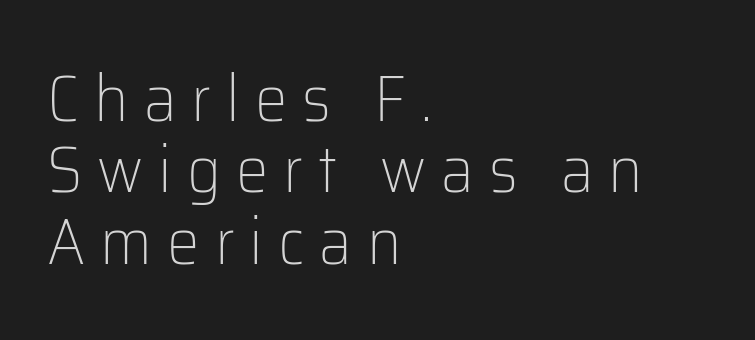
The image shows 65 px light sans-serif type, upright; set left-aligned, tight line spacing (1.1x), unusually wide letter spacing (+0.23 em), not underlined; low stroke contrast and a medium x-height.
